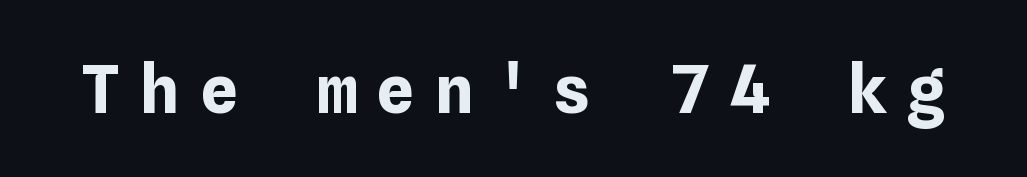
Plenty of ink on the page — the face is bold. The baseline area is clear. These lines have a slow, spaced-out rhythm from letter to letter. Notice how the stems are strictly vertical — no italics here.
